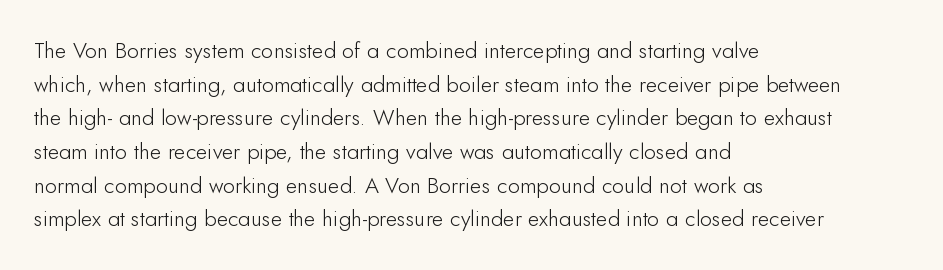
Unbolded letterforms with no extra heft. The letterforms sit shoulder to shoulder at normal distance. Line spacing here is normal. Glance below the letters and you will spot only blank space. Visually the block forms a straight wall on the left and a jagged coastline on the right.
